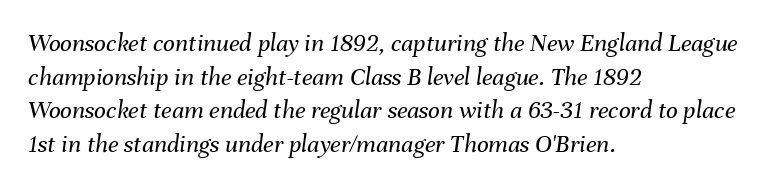
Horizontally, the lines are justified to the leading edge only. The lettering tilts uniformly, giving the passage an italic look. The rendering uses a moderate line-height, typical for paragraphs. Is the letter spacing exaggerated? No — it looks like the ordinary default. A quiet, ordinary-to-light weight characterises the typeface. The zone under the glyphs is completely vacant.
